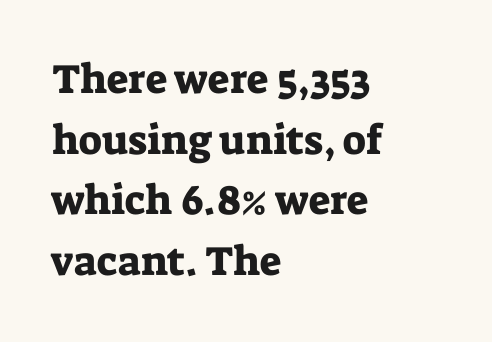
Q: Is the text italic (slanted)? A: No, it is upright.
Q: Is the typeface a serif or a sans-serif typeface? A: Serif.
Q: Is the text underlined? A: No.
Q: How is the paragraph aligned? A: Left-aligned.
Q: Is the spacing between letters normal or unusually wide? A: Normal.
Q: Is the spacing between lines tight, normal or loose? A: Normal.
Q: Width (condensed, normal, or wide)? A: Normal.
Q: Stroke contrast? A: Low.
Q: x-height? A: Medium.
Q: Monospaced? A: No.
